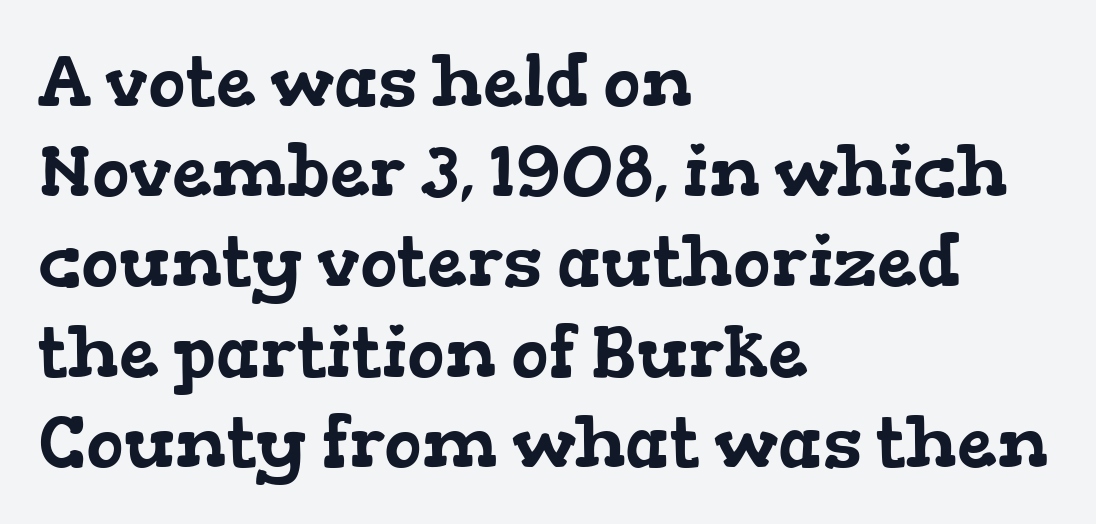
Q: Is the typeface a serif or a sans-serif typeface? A: Serif.
Q: Is the text underlined? A: No.
Q: How is the paragraph aligned? A: Left-aligned.
Q: Is the spacing between letters normal or unusually wide? A: Normal.
Q: Is the spacing between lines tight, normal or loose? A: Normal.
Q: Width (condensed, normal, or wide)? A: Wide.
Q: Stroke contrast? A: Low.
Q: x-height? A: Medium.
Q: Monospaced? A: No.
